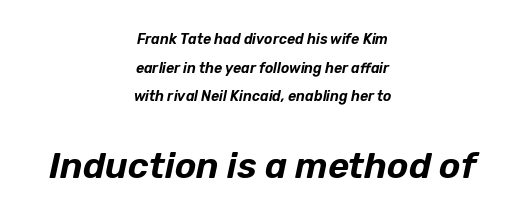
These lines are rendered in a variable-pitch font. One-word summary of the alignment: center. The face used here is rendered with its standard letterfit. Every character sits at an angle, as italics do. This block would shrink considerably if given ordinary leading; it's expanded now. The passage shown is not underscored anywhere.
